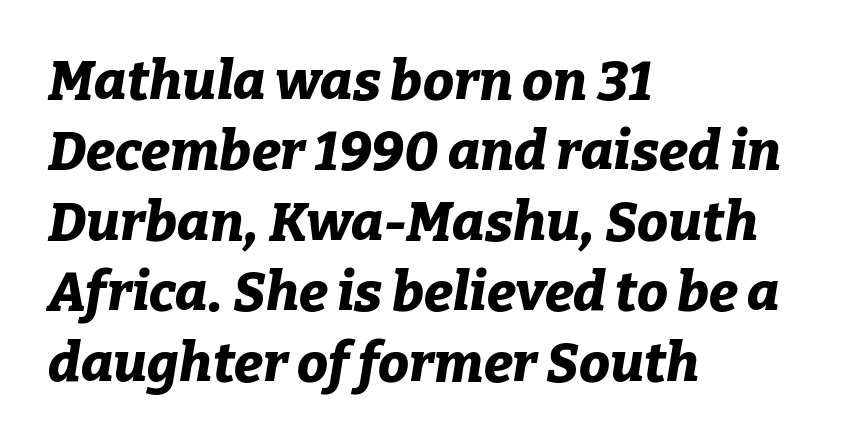
Is this a fixed-width face? No — the glyphs have proportional, varying widths. Would a proofreader flag this as italicized? Yes. The tracking reads as untouched default to a designer's eye. Line beginnings align vertically; line endings do not.
